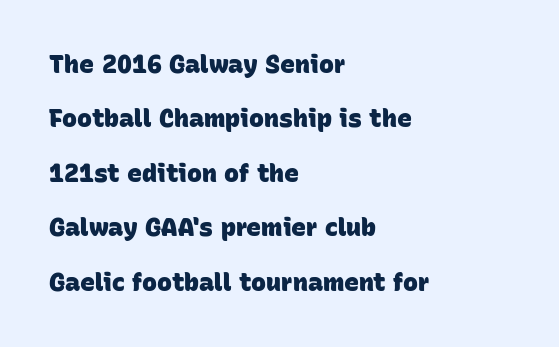
The image shows 25 px bold type; set left-aligned, loose line spacing (2.18x), normal letter spacing, not underlined.
